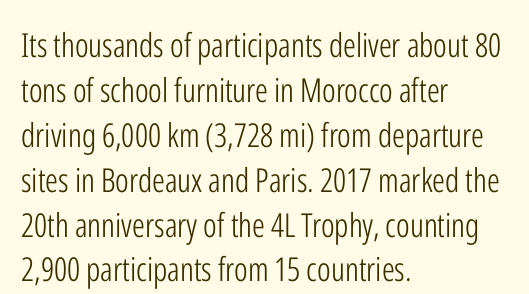
The image shows 33 px light, condensed sans-serif type, upright; set left-aligned, normal line spacing (1.36x), normal letter spacing, not underlined; low stroke contrast and a medium x-height.
